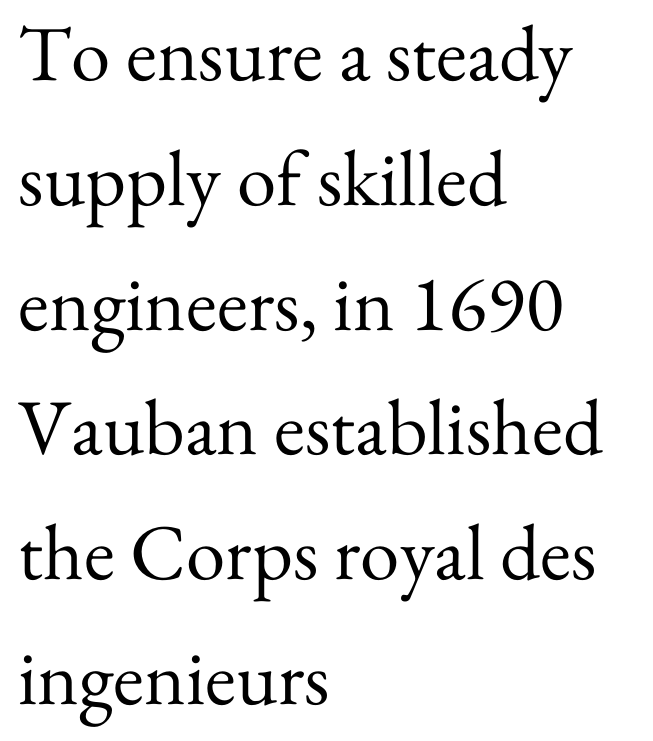
The image shows 79 px regular-weight serif type, upright; set left-aligned, normal line spacing (1.58x), normal letter spacing, not underlined; medium stroke contrast and a small x-height.
